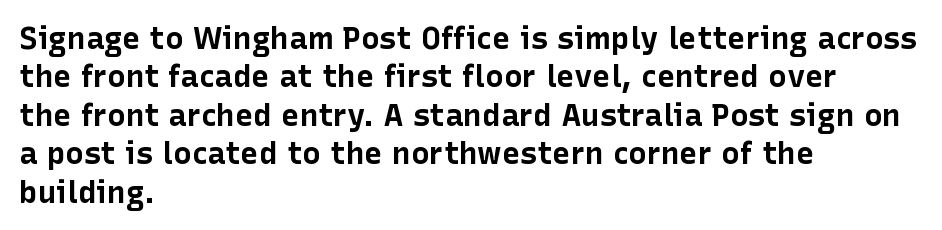
Inter-character spacing is left at the font's built-in metrics. This sample has the flowing, uneven cadence of proportional lettering. The specimen omits any rule beneath the text block's lines. This rendering employs a face without finishing strokes, i.e., a sans-serif.
